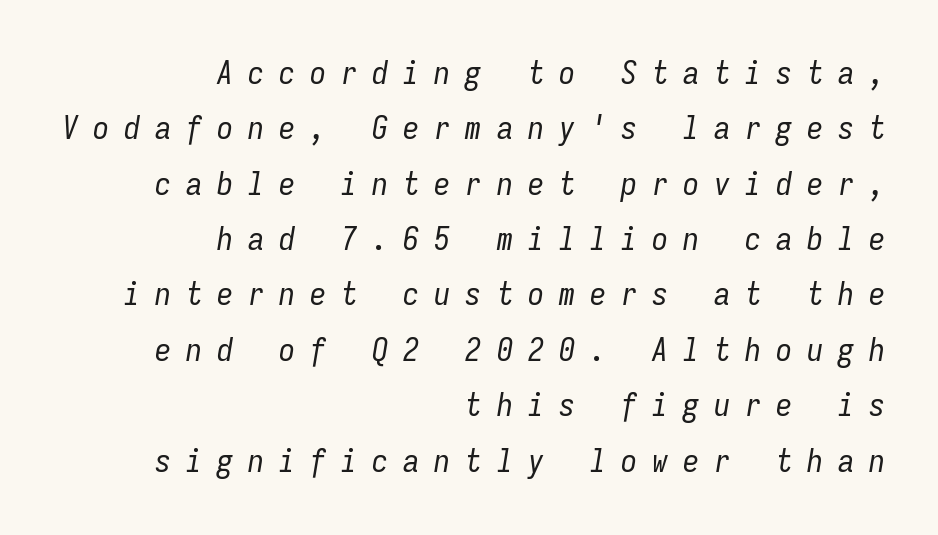
Summary of weight: not heavy and not bold. All the whitespace from short lines collects on the left. The lettering tilts uniformly, giving the passage an italic look. Descenders are the only things crossing below the line.
